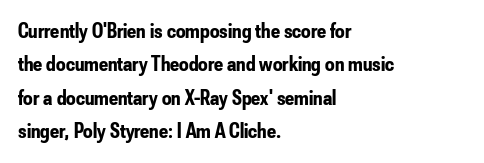
Q: Is the text bold? A: Yes.
Q: Is the text italic (slanted)? A: No, it is upright.
Q: Is the text underlined? A: No.
Q: How is the paragraph aligned? A: Left-aligned.
Q: Is the spacing between letters normal or unusually wide? A: Normal.
Q: Is the spacing between lines tight, normal or loose? A: Normal.
